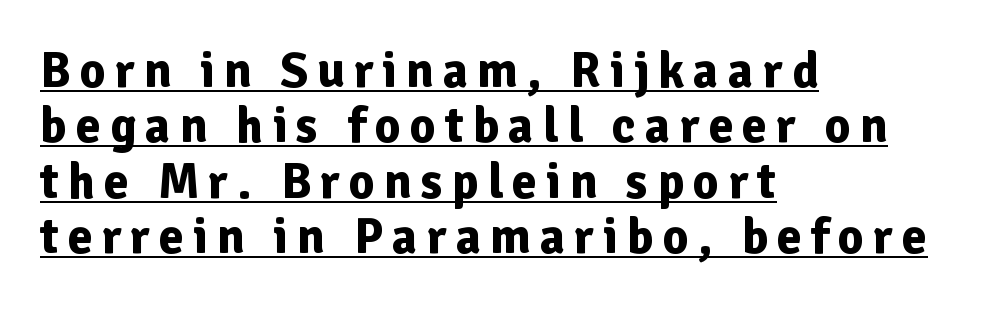
{"serif": "no", "italic": "no", "bold": "yes", "weight": "bold", "width": "normal", "stroke_contrast": "low", "x_height": "medium", "monospaced": "no", "underline": "yes", "align": "left", "line_spacing": "tight", "line_spacing_ratio": 1.11, "glyph_px": 50}
